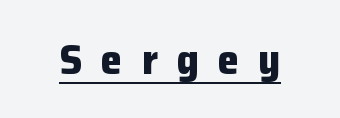
Q: Is the text bold? A: Yes.
Q: Is the text italic (slanted)? A: No, it is upright.
Q: Is the typeface a serif or a sans-serif typeface? A: Sans-serif.
Q: Is the text underlined? A: Yes.
Q: Is the spacing between letters normal or unusually wide? A: Unusually wide.
Q: Width (condensed, normal, or wide)? A: Normal.
Q: Stroke contrast? A: Low.
Q: x-height? A: Medium.
Q: Monospaced? A: No.
